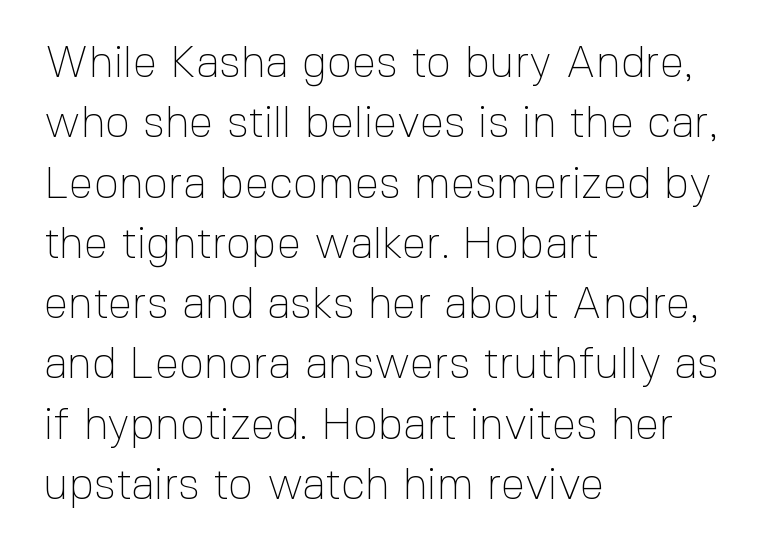
Q: Is the text bold? A: No.
Q: Is the text italic (slanted)? A: No, it is upright.
Q: Is the typeface a serif or a sans-serif typeface? A: Sans-serif.
Q: Is the text underlined? A: No.
Q: How is the paragraph aligned? A: Left-aligned.
Q: Is the spacing between letters normal or unusually wide? A: Normal.
Q: Is the spacing between lines tight, normal or loose? A: Normal.
Q: Width (condensed, normal, or wide)? A: Normal.
Q: x-height? A: Medium.
Q: Monospaced? A: No.
